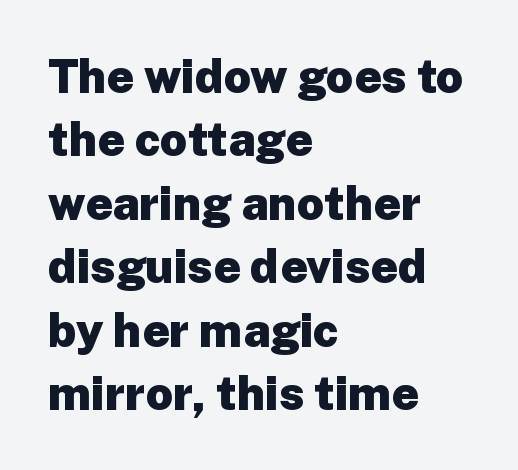
The image shows 47 px heavy sans-serif type, upright; set left-aligned, normal line spacing (1.35x), normal letter spacing, not underlined; low stroke contrast and a medium x-height.
